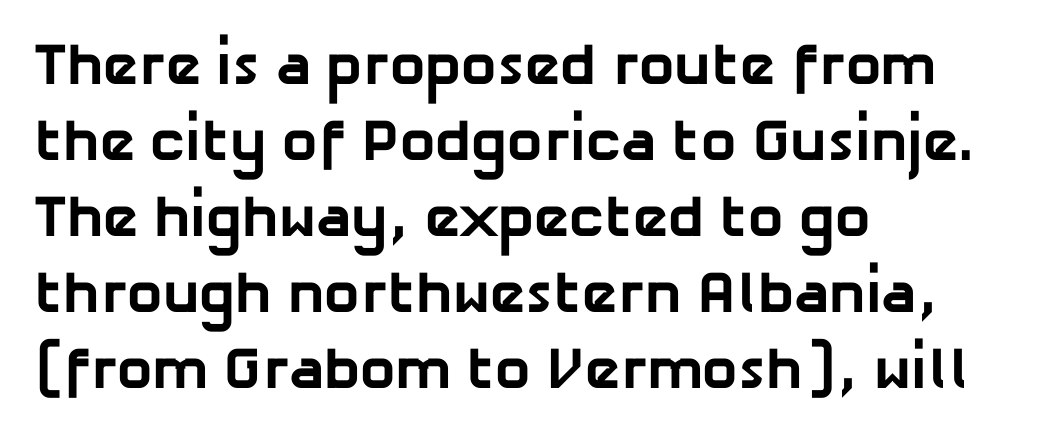
{"serif": "no", "bold": "yes", "weight": "bold", "width": "normal", "stroke_contrast": "low", "x_height": "medium", "monospaced": "no", "underline": "no", "align": "left", "line_spacing": "normal", "line_spacing_ratio": 1.29, "letter_spacing": "normal", "letter_spacing_em": 0.0, "glyph_px": 59}
